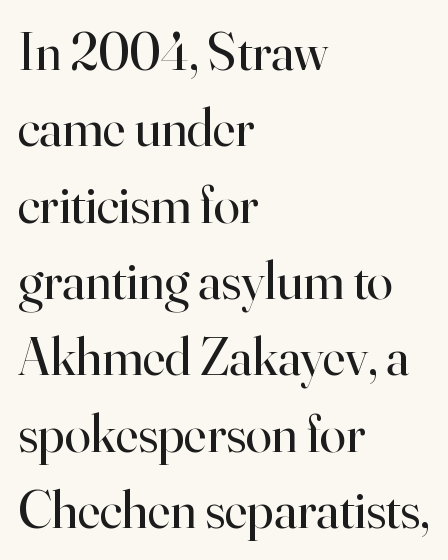
The image shows 53 px regular-weight serif type, upright; set left-aligned, normal line spacing (1.44x), normal letter spacing, not underlined; high stroke contrast and a small x-height.
